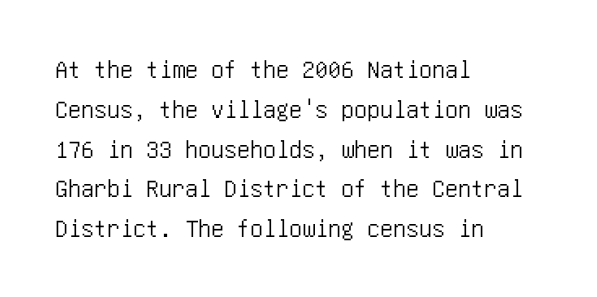
Q: Is the text italic (slanted)? A: No, it is upright.
Q: Is the text underlined? A: No.
Q: How is the paragraph aligned? A: Left-aligned.
Q: Is the spacing between letters normal or unusually wide? A: Normal.
Q: Is the spacing between lines tight, normal or loose? A: Normal.
